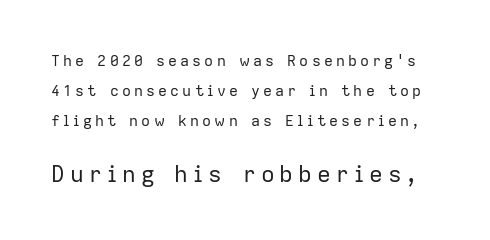
{"italic": "no", "bold": "no", "underline": "no", "line_spacing": "loose", "line_spacing_ratio": 1.99, "letter_spacing": "wide", "letter_spacing_em": 0.21, "larger_block": "second", "size_ratio": 1.53, "glyph_px": 23}
